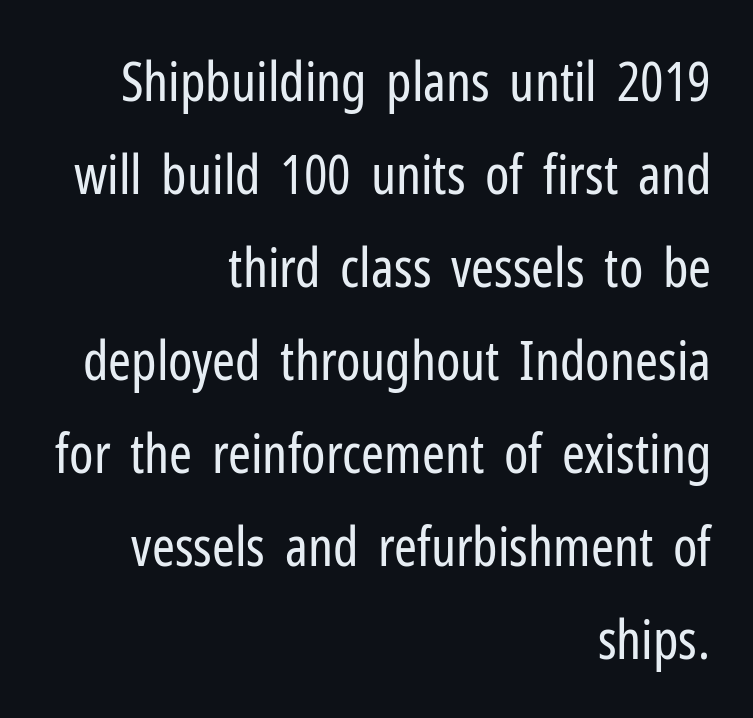
Q: Is the text bold? A: No.
Q: Is the text italic (slanted)? A: No, it is upright.
Q: Is the typeface a serif or a sans-serif typeface? A: Sans-serif.
Q: Is the text underlined? A: No.
Q: How is the paragraph aligned? A: Right-aligned.
Q: Is the spacing between letters normal or unusually wide? A: Normal.
Q: Is the spacing between lines tight, normal or loose? A: Normal.
Q: Width (condensed, normal, or wide)? A: Condensed.
Q: Stroke contrast? A: Low.
Q: x-height? A: Medium.
Q: Monospaced? A: No.
